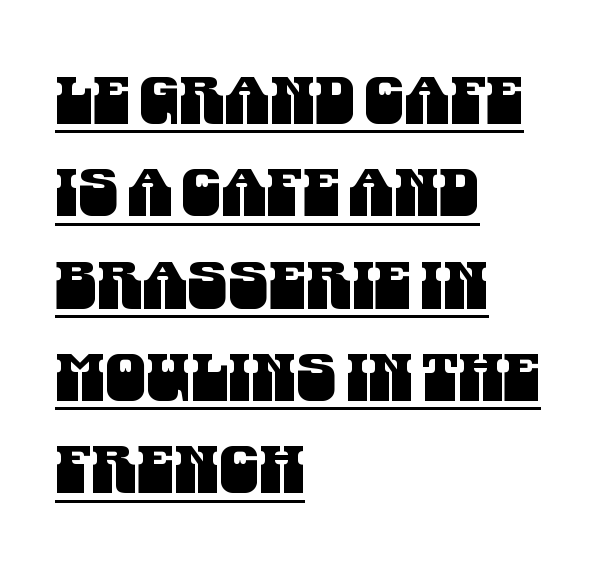
The image shows 65 px condensed sans-serif type; set left-aligned, normal line spacing (1.42x), normal letter spacing, underlined; medium stroke contrast and a large x-height.
